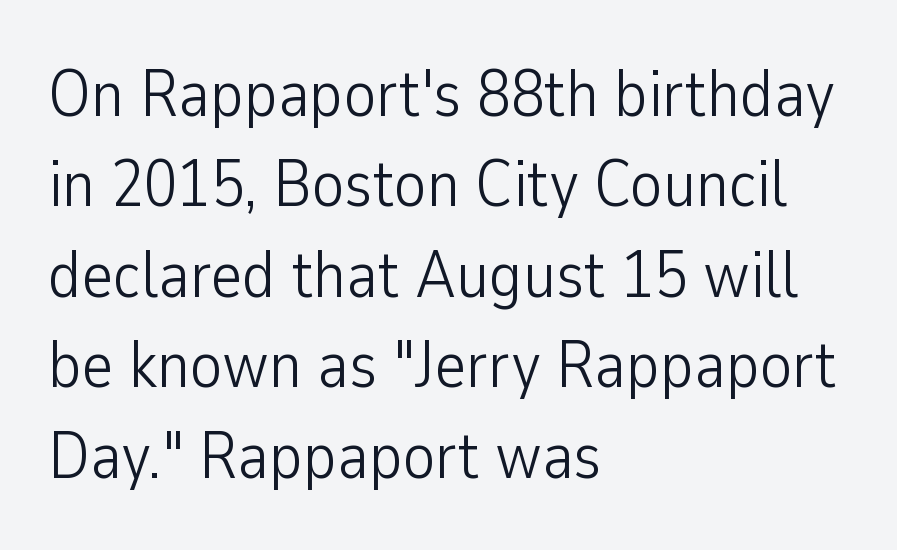
Q: Is the text bold? A: No.
Q: Is the text italic (slanted)? A: No, it is upright.
Q: Is the typeface a serif or a sans-serif typeface? A: Sans-serif.
Q: Is the text underlined? A: No.
Q: How is the paragraph aligned? A: Left-aligned.
Q: Is the spacing between letters normal or unusually wide? A: Normal.
Q: Is the spacing between lines tight, normal or loose? A: Normal.
Q: Width (condensed, normal, or wide)? A: Condensed.
Q: Stroke contrast? A: Low.
Q: x-height? A: Medium.
Q: Monospaced? A: No.
